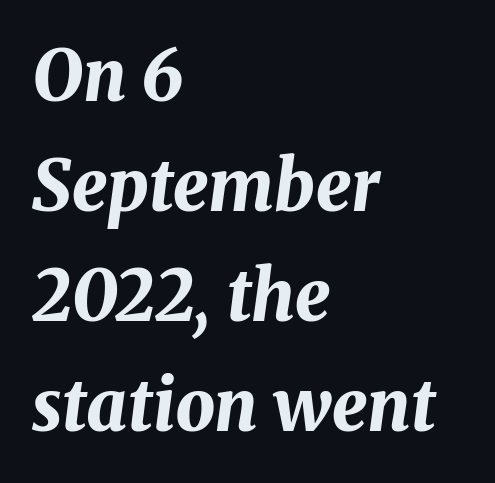
Q: Is the text bold? A: Yes.
Q: Is the text italic (slanted)? A: Yes, it leans right by about 8 degrees.
Q: Is the text underlined? A: No.
Q: How is the paragraph aligned? A: Left-aligned.
Q: Is the spacing between letters normal or unusually wide? A: Normal.
Q: Is the spacing between lines tight, normal or loose? A: Normal.
Q: Width (condensed, normal, or wide)? A: Normal.
Q: Stroke contrast? A: Medium.
Q: x-height? A: Medium.
Q: Monospaced? A: No.
